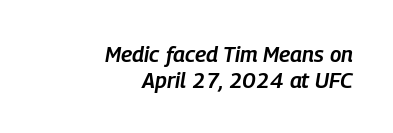
{"italic": "yes", "lean": "right", "slant_degrees": 9, "bold": "semi", "underline": "no", "align": "right", "line_spacing_ratio": 1.18, "letter_spacing": "normal", "letter_spacing_em": 0.0, "glyph_px": 22}
